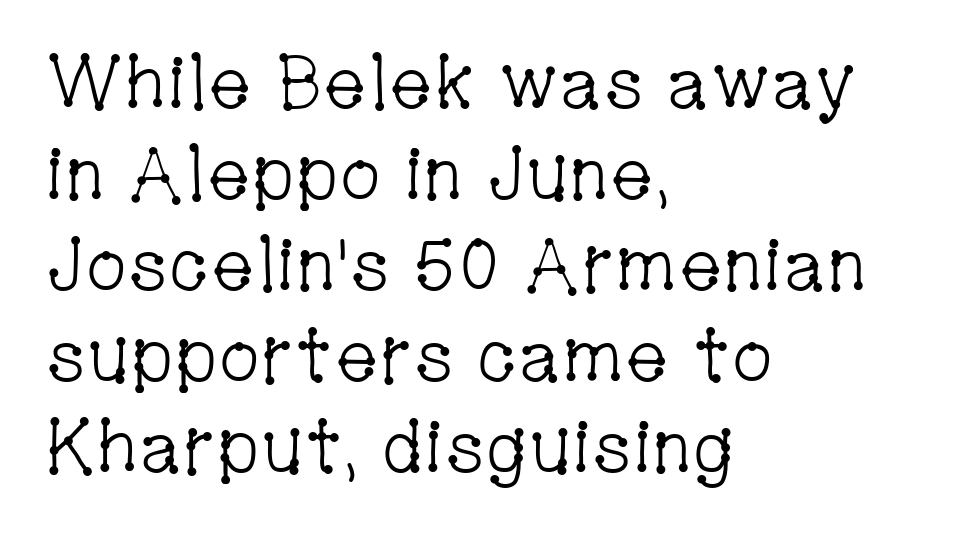
Clear beneath every line of the passage. In CSS terms this would be text-align: left. Unlike italic type, these characters show no tilt at all. Words appear dense and cohesive because spacing is normal.
